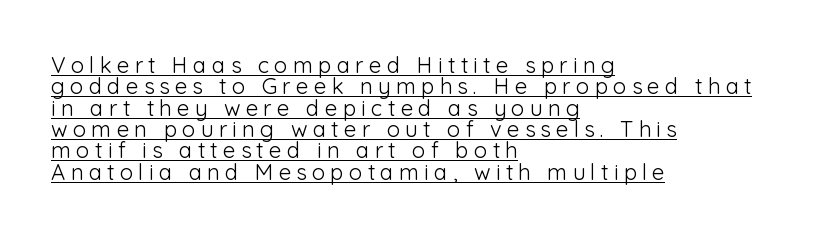
The image shows 22 px text type, upright; set left-aligned, tight line spacing (0.97x), unusually wide letter spacing (+0.24 em), underlined.
